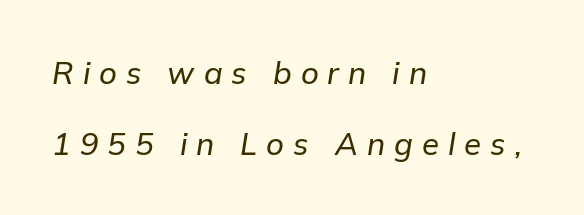
The image shows 31 px text type, italic (leaning right); set left-aligned, loose line spacing (2.28x), unusually wide letter spacing (+0.29 em), not underlined; low stroke contrast and a medium x-height.
